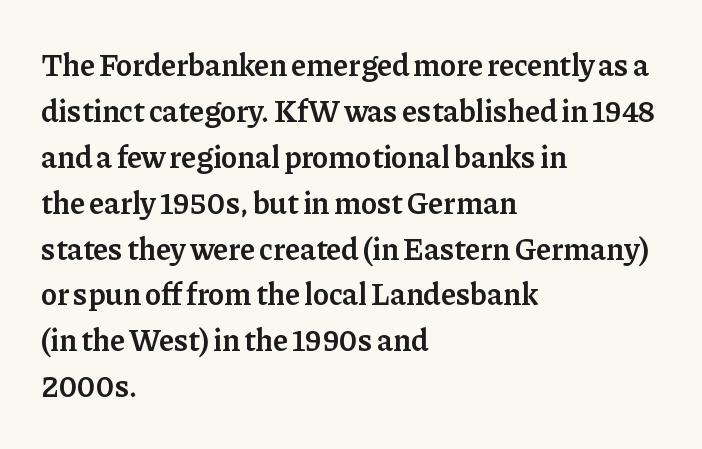
Q: Is the text bold? A: Semi-bold.
Q: Is the text italic (slanted)? A: No, it is upright.
Q: Is the typeface a serif or a sans-serif typeface? A: Serif.
Q: Is the text underlined? A: No.
Q: How is the paragraph aligned? A: Left-aligned.
Q: Is the spacing between letters normal or unusually wide? A: Normal.
Q: Is the spacing between lines tight, normal or loose? A: Normal.
Q: Width (condensed, normal, or wide)? A: Normal.
Q: Stroke contrast? A: Low.
Q: x-height? A: Medium.
Q: Monospaced? A: No.
